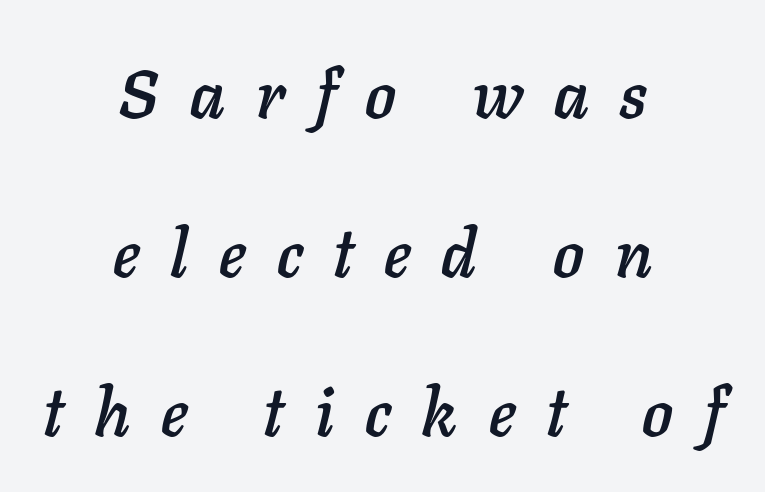
{"italic": "yes", "lean": "right", "slant_degrees": 11, "width": "normal", "stroke_contrast": "low", "x_height": "medium", "monospaced": "no", "underline": "no", "align": "center", "line_spacing": "loose", "line_spacing_ratio": 2.34, "letter_spacing": "wide", "letter_spacing_em": 0.46, "glyph_px": 68}
